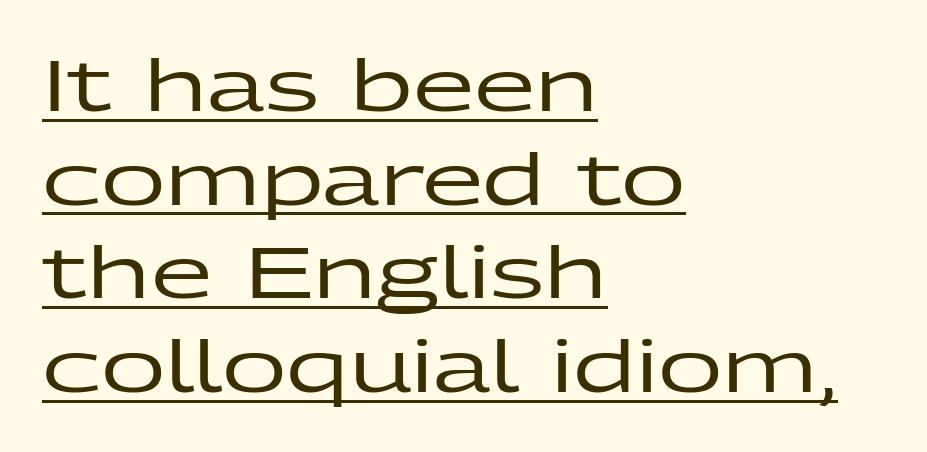
The image shows 71 px wide sans-serif type, upright; set left-aligned, normal line spacing (1.32x), normal letter spacing, underlined; low stroke contrast and a medium x-height.
